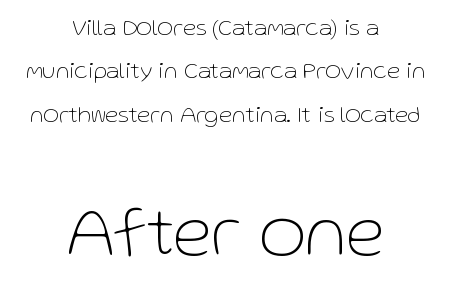
Reading top to bottom, the characters get bigger at the block break. Lines of text with bare space underneath. Look at the tracking — it's just the regular setting, nothing added. The letters stand straight up with perfectly vertical stems. Stroke thickness stays within the range of a standard reading face or lighter. The paragraph has two soft edges and a firm central axis.
